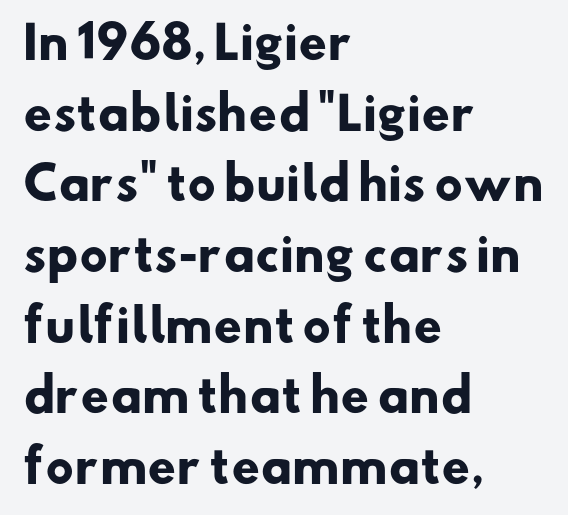
Q: Is the text bold? A: Yes.
Q: Is the typeface a serif or a sans-serif typeface? A: Sans-serif.
Q: Is the text underlined? A: No.
Q: How is the paragraph aligned? A: Left-aligned.
Q: Is the spacing between letters normal or unusually wide? A: Normal.
Q: Is the spacing between lines tight, normal or loose? A: Normal.
Q: Width (condensed, normal, or wide)? A: Normal.
Q: Stroke contrast? A: Low.
Q: x-height? A: Small.
Q: Monospaced? A: No.
